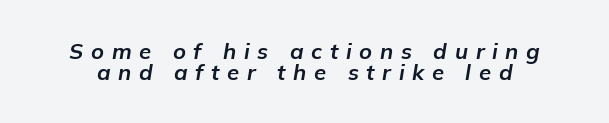
Q: Is the text bold? A: Yes.
Q: Is the text italic (slanted)? A: Yes, it leans right by about 9 degrees.
Q: Is the text underlined? A: No.
Q: Is the spacing between letters normal or unusually wide? A: Unusually wide.
Q: Is the spacing between lines tight, normal or loose? A: Tight.
